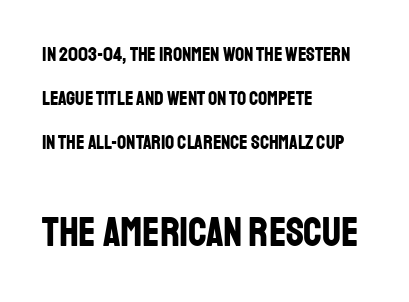
Q: Is the text bold? A: Yes.
Q: Is the text italic (slanted)? A: No, it is upright.
Q: Is the typeface a serif or a sans-serif typeface? A: Sans-serif.
Q: Is the text underlined? A: No.
Q: How is the paragraph aligned? A: Left-aligned.
Q: Is the spacing between letters normal or unusually wide? A: Normal.
Q: Is the spacing between lines tight, normal or loose? A: Loose.
Q: Which block of text is set in a larger size, the first (top) or the second (bottom)? A: The second (bottom) one.
Q: Width (condensed, normal, or wide)? A: Condensed.
Q: Stroke contrast? A: Low.
Q: x-height? A: Large.
Q: Monospaced? A: No.
